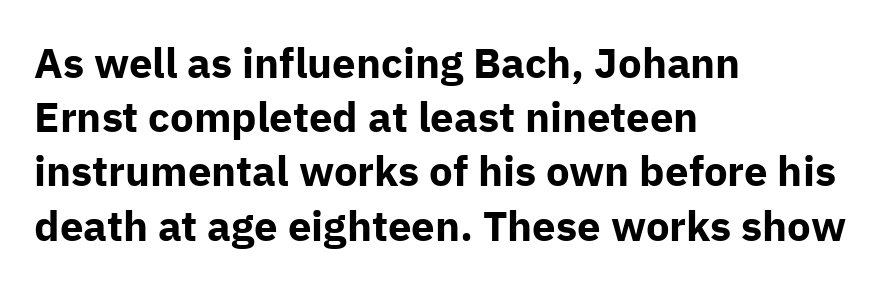
Q: Is the text bold? A: Yes.
Q: Is the text italic (slanted)? A: No, it is upright.
Q: Is the typeface a serif or a sans-serif typeface? A: Sans-serif.
Q: Is the text underlined? A: No.
Q: How is the paragraph aligned? A: Left-aligned.
Q: Is the spacing between letters normal or unusually wide? A: Normal.
Q: Is the spacing between lines tight, normal or loose? A: Normal.
Q: Width (condensed, normal, or wide)? A: Normal.
Q: Stroke contrast? A: Low.
Q: x-height? A: Medium.
Q: Monospaced? A: No.
